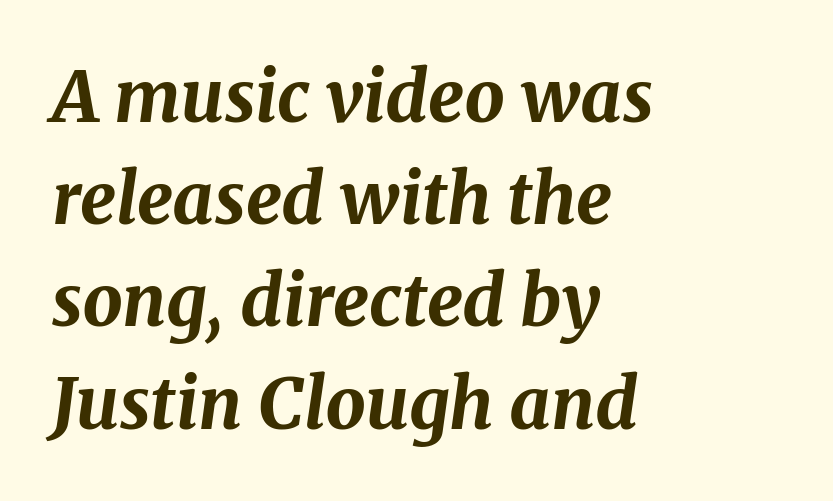
How would I describe the line gaps? Plain and ordinary. A typesetter would mark this as italic. Tracking value appears to be zero — textbook default spacing. The letters are bold, with thick, heavy strokes. These lines stack with their left ends in a neat column.
